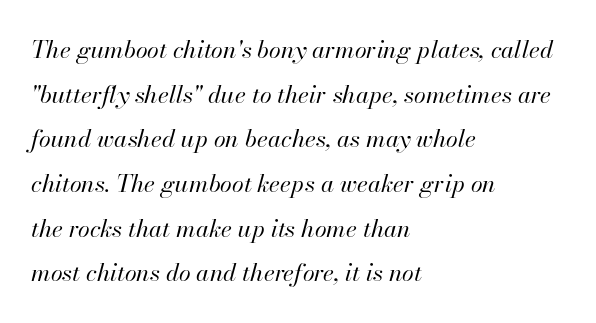
The image shows 24 px text type, italic (leaning right); set left-aligned, line spacing 1.86x, normal letter spacing, not underlined.
